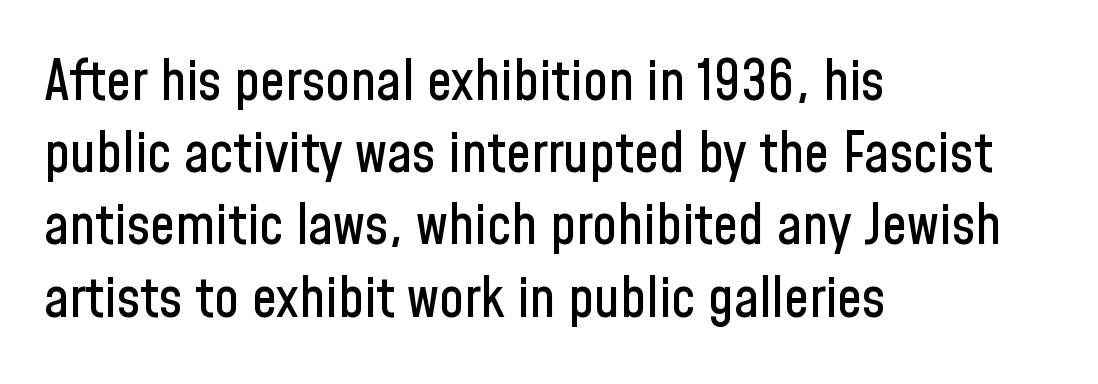
The image shows 56 px condensed sans-serif type, upright; set left-aligned, normal line spacing (1.29x), normal letter spacing, not underlined; low stroke contrast and a medium x-height.
